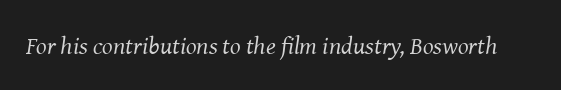
Q: Is the text bold? A: No.
Q: Is the text italic (slanted)? A: Yes, it leans right by about 8 degrees.
Q: Is the text underlined? A: No.
Q: Is the spacing between letters normal or unusually wide? A: Normal.
